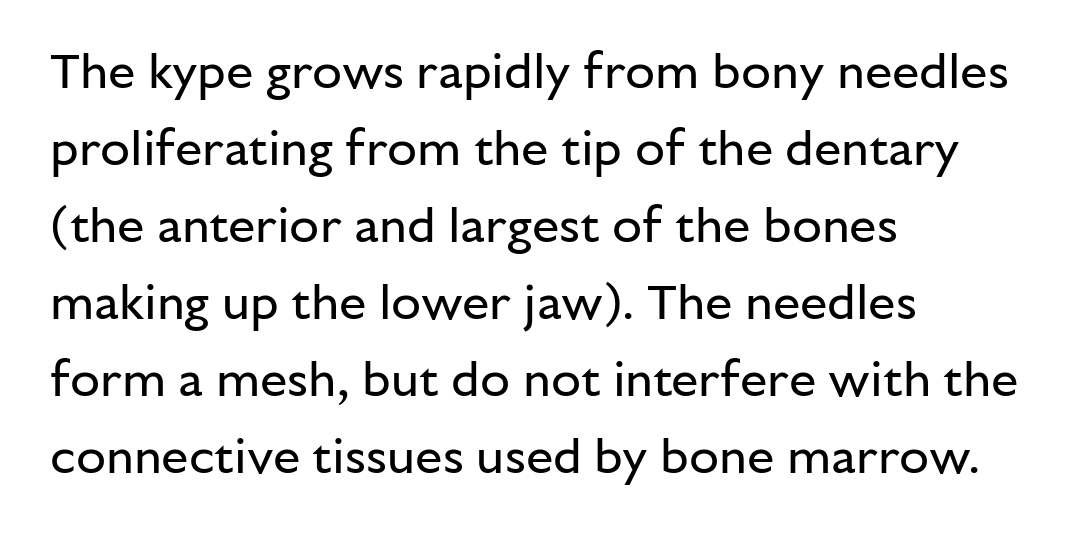
{"serif": "no", "italic": "no", "bold": "no", "weight": "regular", "width": "normal", "stroke_contrast": "low", "x_height": "medium", "monospaced": "no", "underline": "no", "align": "left", "line_spacing": "normal", "line_spacing_ratio": 1.57, "letter_spacing": "normal", "letter_spacing_em": 0.0, "glyph_px": 49}
